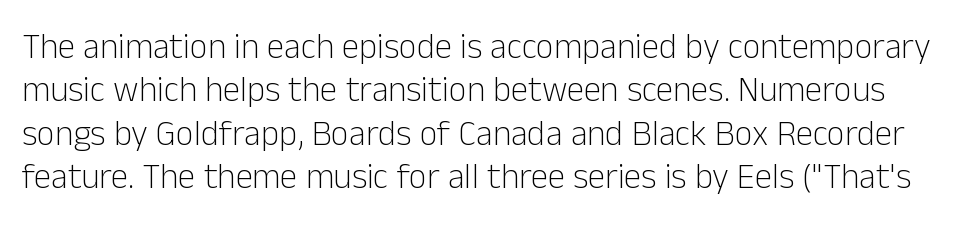
The type family on display is of the sans-serif kind. Each letter keeps its own natural width here, so spacing adapts to shape. A light-to-regular cut is what we see here. This rendering features lettering with no underline. The letters sit at their default tracking, neither squeezed nor spread.
